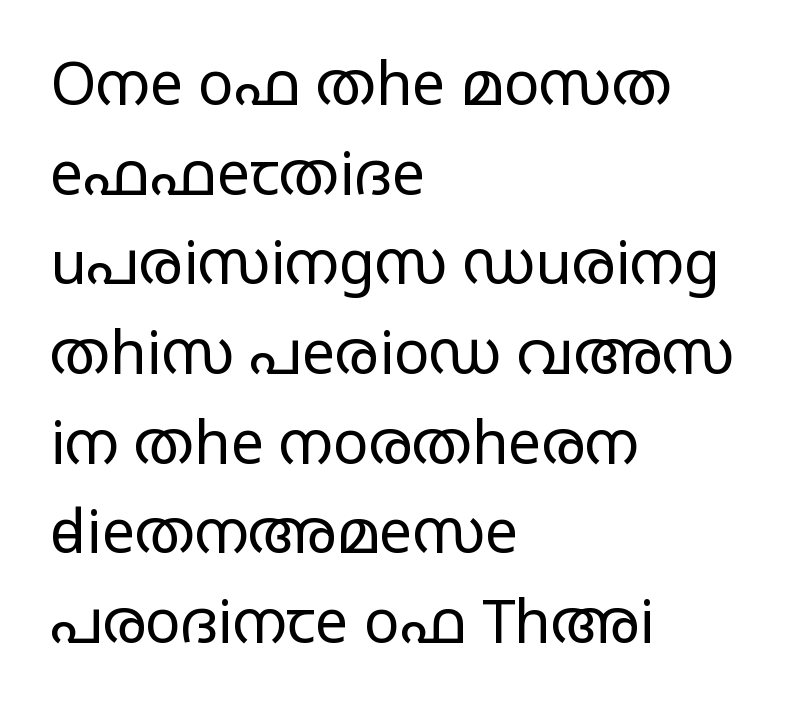
Q: Is the text bold? A: No.
Q: Is the text italic (slanted)? A: No, it is upright.
Q: Is the typeface a serif or a sans-serif typeface? A: Sans-serif.
Q: Is the text underlined? A: No.
Q: How is the paragraph aligned? A: Left-aligned.
Q: Is the spacing between letters normal or unusually wide? A: Normal.
Q: Is the spacing between lines tight, normal or loose? A: Normal.
Q: Width (condensed, normal, or wide)? A: Wide.
Q: Stroke contrast? A: Low.
Q: x-height? A: Large.
Q: Monospaced? A: No.
